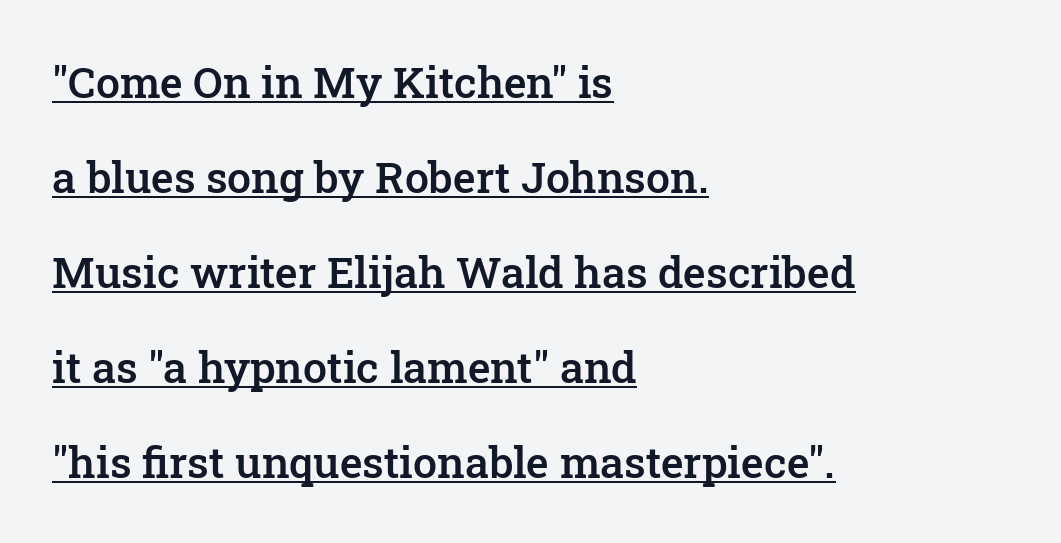
The image shows 43 px semibold serif type, upright; set left-aligned, loose line spacing (2.21x), normal letter spacing, underlined; low stroke contrast and a medium x-height.
